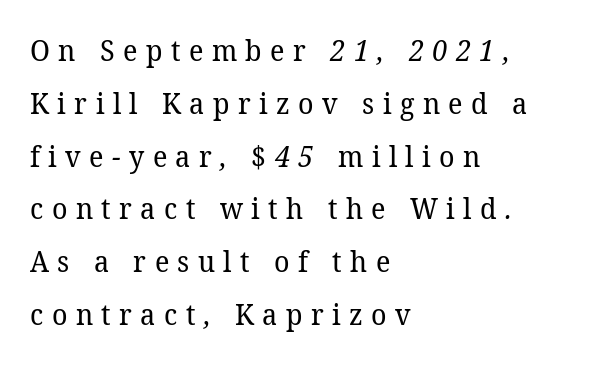
{"serif": "yes", "bold": "no", "weight": "regular", "width": "normal", "stroke_contrast": "low", "x_height": "medium", "monospaced": "no", "underline": "no", "align": "left", "line_spacing_ratio": 1.82, "letter_spacing": "wide", "letter_spacing_em": 0.29, "glyph_px": 29}
